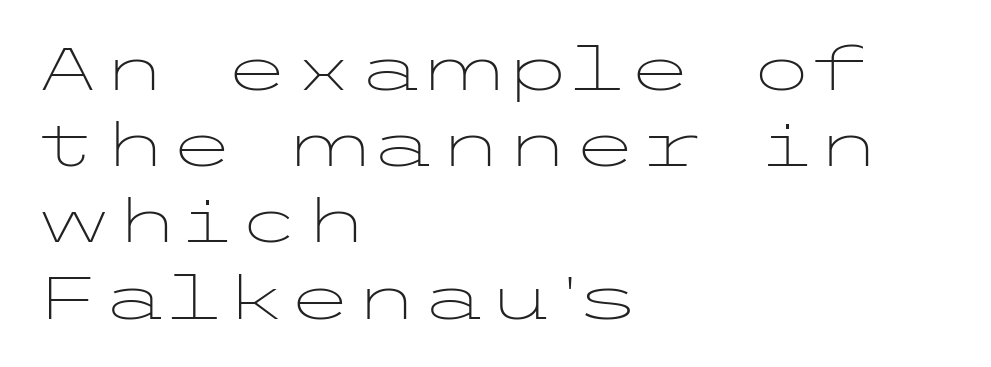
Q: Is the text bold? A: No.
Q: Is the text italic (slanted)? A: No, it is upright.
Q: Is the typeface a serif or a sans-serif typeface? A: Sans-serif.
Q: Is the text underlined? A: No.
Q: How is the paragraph aligned? A: Left-aligned.
Q: Is the spacing between letters normal or unusually wide? A: Normal.
Q: Is the spacing between lines tight, normal or loose? A: Normal.
Q: Width (condensed, normal, or wide)? A: Wide.
Q: Stroke contrast? A: Low.
Q: x-height? A: Medium.
